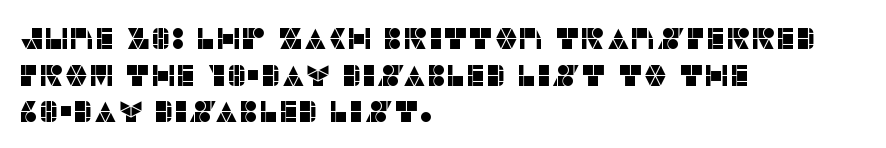
{"serif": "no", "italic": "no", "width": "normal", "stroke_contrast": "low", "x_height": "large", "monospaced": "no", "underline": "no", "align": "left", "line_spacing_ratio": 1.22, "letter_spacing": "normal", "letter_spacing_em": 0.0, "glyph_px": 30}
